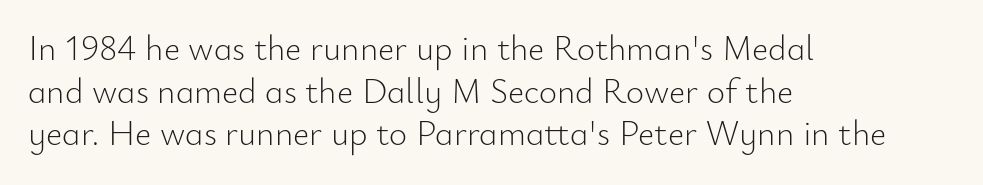
These lines are set flush left with a ragged right edge. Here the designer chose a conventional face with non-uniform glyph widths. On a weight scale, this lands at 450 or below. If you drew a line through each stem, it would be perfectly vertical.
